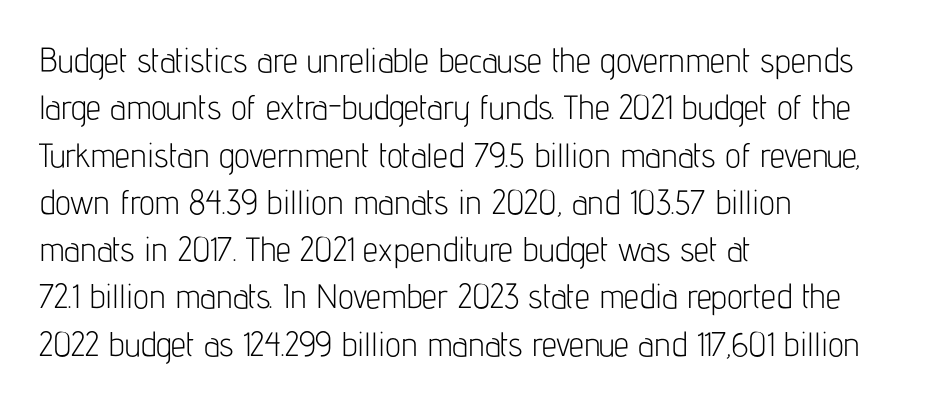
{"serif": "no", "italic": "no", "bold": "no", "weight": "light", "width": "condensed", "stroke_contrast": "low", "x_height": "medium", "monospaced": "no", "underline": "no", "align": "left", "line_spacing": "normal", "line_spacing_ratio": 1.39, "letter_spacing": "normal", "letter_spacing_em": 0.0, "glyph_px": 34}
